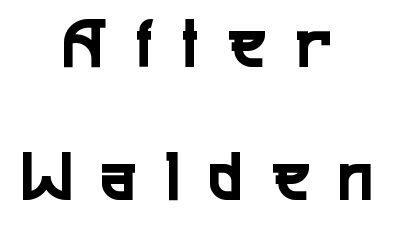
{"serif": "no", "italic": "no", "width": "condensed", "x_height": "medium", "monospaced": "no", "underline": "no", "align": "center", "line_spacing_ratio": 1.82, "letter_spacing": "wide", "letter_spacing_em": 0.42, "glyph_px": 73}
